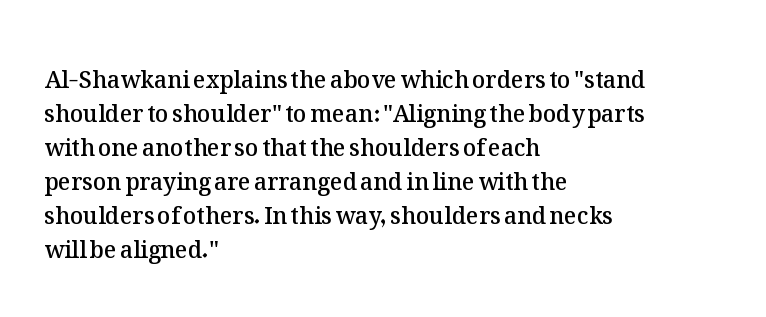
The type is set solid horizontally, with unmodified tracking. Letters rest on an invisible, unmarked baseline. The lettering holds an erect, upright posture throughout. Typeset ragged right — the left edge is the straight one. The block of text has a typical density, with ordinary space between rows.
